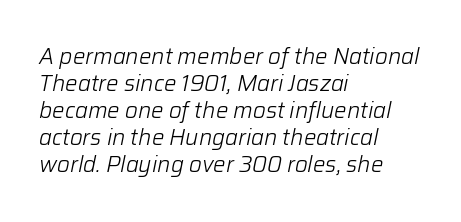
{"italic": "yes", "lean": "right", "slant_degrees": 12, "bold": "no", "underline": "no", "align": "left", "line_spacing_ratio": 1.23, "letter_spacing": "normal", "letter_spacing_em": 0.0, "glyph_px": 22}
